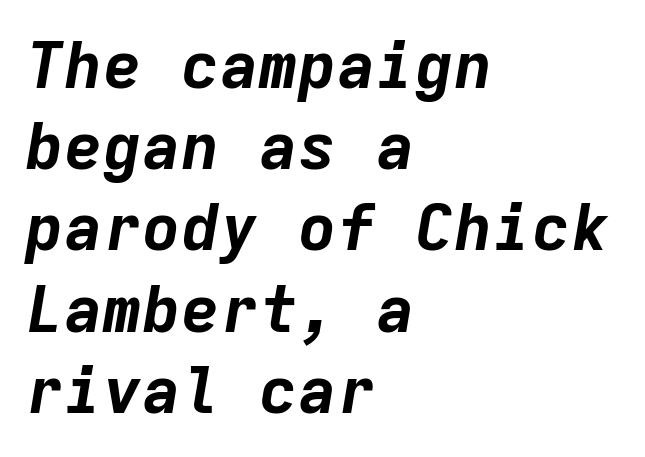
{"italic": "yes", "lean": "right", "slant_degrees": 9, "bold": "yes", "weight": "bold", "width": "normal", "stroke_contrast": "low", "x_height": "medium", "monospaced": "yes", "underline": "no", "align": "left", "line_spacing": "normal", "line_spacing_ratio": 1.25, "letter_spacing": "normal", "letter_spacing_em": 0.0, "glyph_px": 65}
